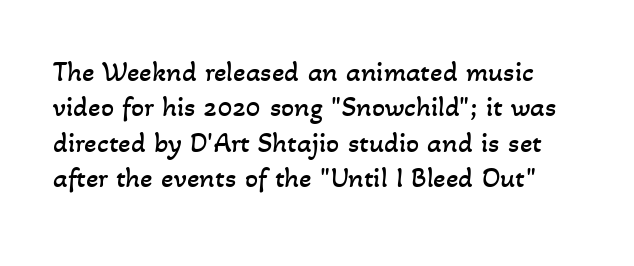
The image shows 29 px regular-weight type; set line spacing 1.22x, normal letter spacing, not underlined; low stroke contrast and a small x-height.
